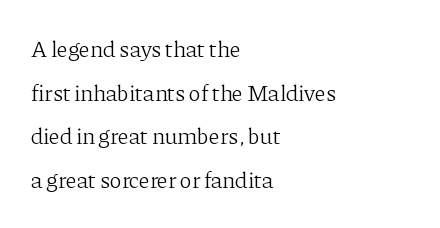
Q: Is the text bold? A: No.
Q: Is the text italic (slanted)? A: No, it is upright.
Q: Is the text underlined? A: No.
Q: How is the paragraph aligned? A: Left-aligned.
Q: Is the spacing between letters normal or unusually wide? A: Normal.
Q: Is the spacing between lines tight, normal or loose? A: Loose.
